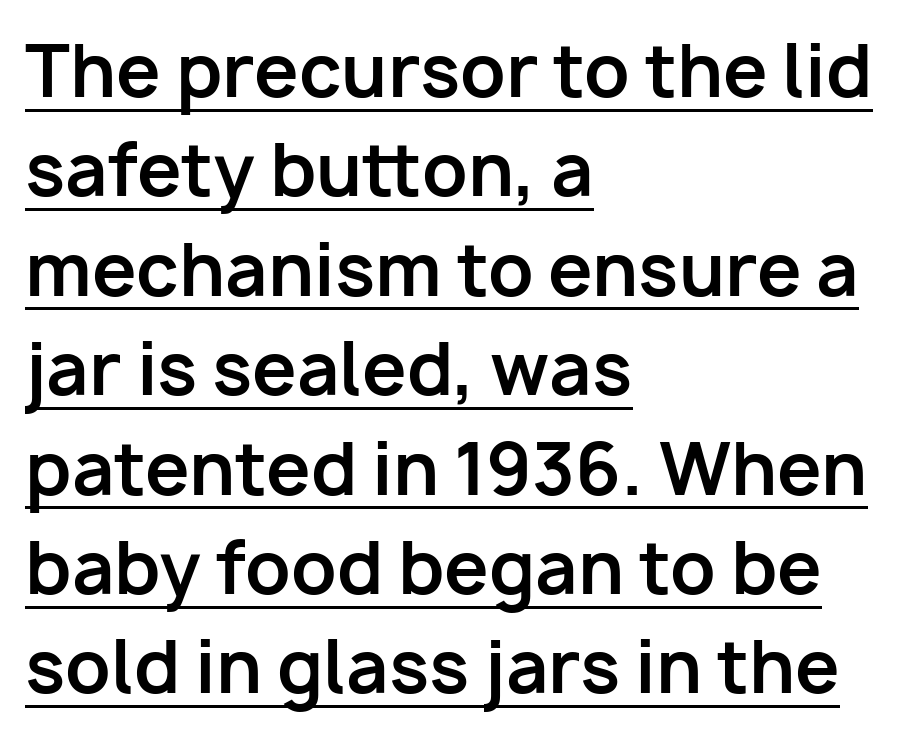
Q: Is the text bold? A: Yes.
Q: Is the text italic (slanted)? A: No, it is upright.
Q: Is the typeface a serif or a sans-serif typeface? A: Sans-serif.
Q: Is the text underlined? A: Yes.
Q: How is the paragraph aligned? A: Left-aligned.
Q: Is the spacing between letters normal or unusually wide? A: Normal.
Q: Is the spacing between lines tight, normal or loose? A: Normal.
Q: Width (condensed, normal, or wide)? A: Normal.
Q: Stroke contrast? A: Low.
Q: x-height? A: Medium.
Q: Monospaced? A: No.
